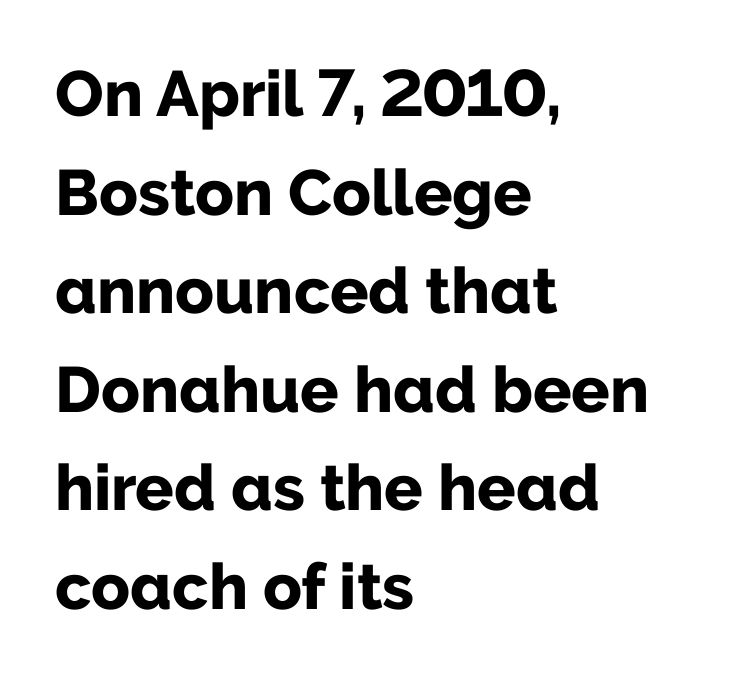
The image shows 64 px bold sans-serif type, upright; set left-aligned, normal line spacing (1.54x), normal letter spacing, not underlined; low stroke contrast and a medium x-height.
